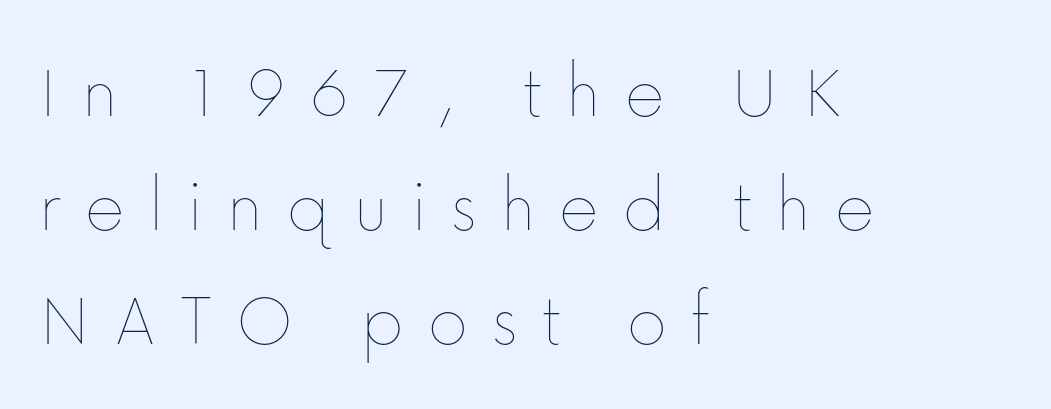
Q: Is the text bold? A: No.
Q: Is the text italic (slanted)? A: No, it is upright.
Q: Is the text underlined? A: No.
Q: How is the paragraph aligned? A: Left-aligned.
Q: Is the spacing between letters normal or unusually wide? A: Unusually wide.
Q: Is the spacing between lines tight, normal or loose? A: Normal.
Q: Width (condensed, normal, or wide)? A: Normal.
Q: Stroke contrast? A: Low.
Q: x-height? A: Medium.
Q: Monospaced? A: No.
